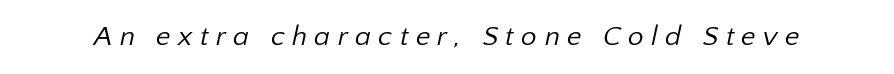
Quick note: underline off. Spacing verdict: proportional, widths tailored to each character. Loose tracking; the words dissolve into strings of separated letters. Check where the strokes stop: nothing finishes them off — pure sans. Counters stay open thanks to moderate or lighter strokes.
